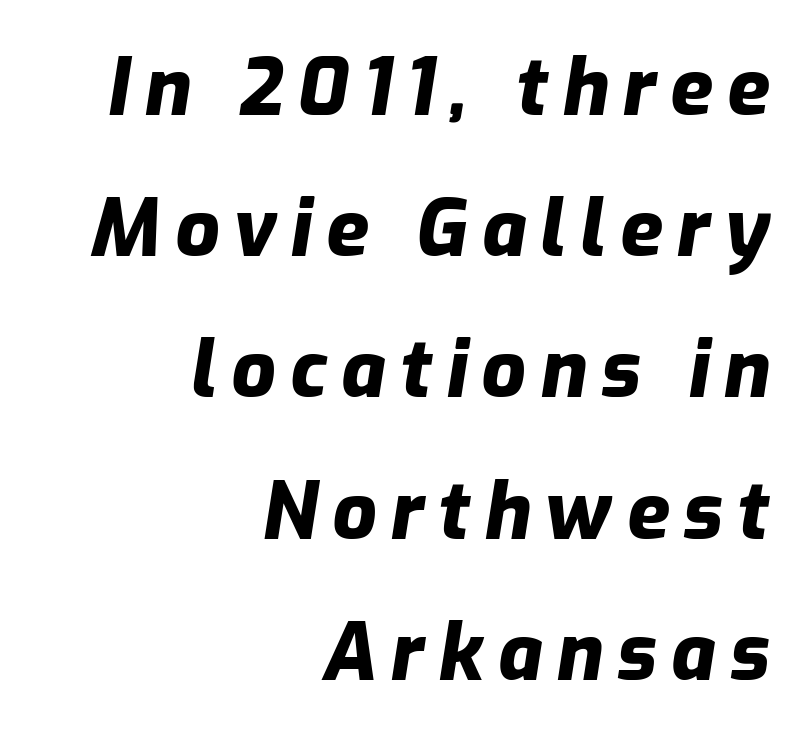
The image shows 78 px heavy type, italic (leaning right); set right-aligned, line spacing 1.81x, not underlined; low stroke contrast and a medium x-height.
